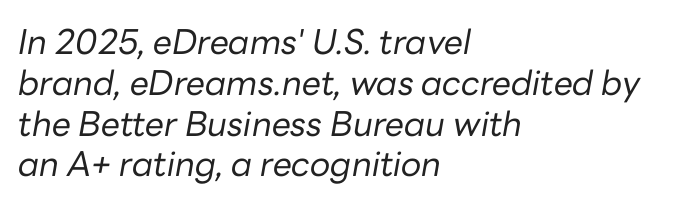
Bare-footed words on every line. Compared with typical body copy, the letter spacing here is the same. Letters have the restrained weight of plain body copy at most. It's the slanting kind of type. The paragraph shown leans on its left margin. Is this a fixed-width face? No — the glyphs have proportional, varying widths.
